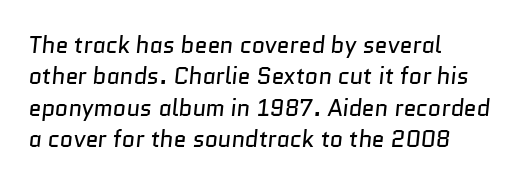
{"bold": "no", "underline": "no", "align": "left", "line_spacing": "normal", "line_spacing_ratio": 1.36, "letter_spacing": "normal", "letter_spacing_em": 0.0, "glyph_px": 23}
